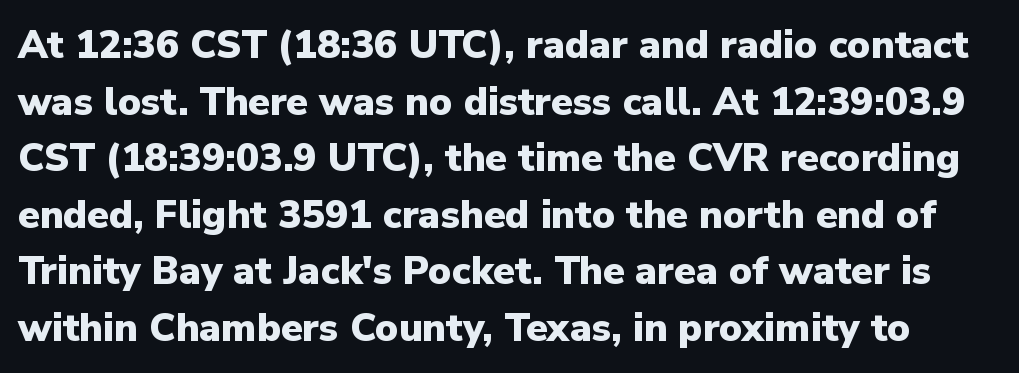
The words here are not underlined. The gaps between neighbouring characters are ordinary and unremarkable. The letters are bold, with thick, heavy strokes. Quick note: interline space is typical. Ordinary non-slanted type is in use. Each letter keeps its own natural width here, so spacing adapts to shape.
